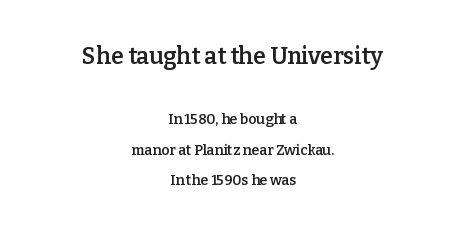
{"italic": "no", "bold": "semi", "underline": "no", "align": "center", "line_spacing": "loose", "line_spacing_ratio": 2.17, "letter_spacing": "normal", "letter_spacing_em": 0.0, "larger_block": "first", "size_ratio": 1.64, "glyph_px": 23}
